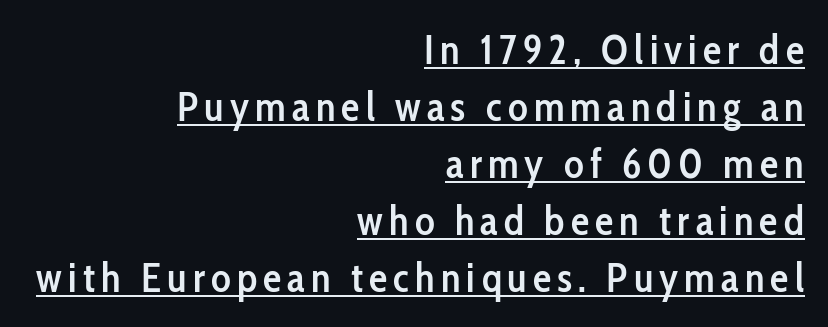
Q: Is the text bold? A: Semi-bold.
Q: Is the text italic (slanted)? A: No, it is upright.
Q: Is the typeface a serif or a sans-serif typeface? A: Sans-serif.
Q: Is the text underlined? A: Yes.
Q: How is the paragraph aligned? A: Right-aligned.
Q: Is the spacing between lines tight, normal or loose? A: Normal.
Q: Width (condensed, normal, or wide)? A: Condensed.
Q: Stroke contrast? A: Low.
Q: x-height? A: Medium.
Q: Monospaced? A: No.
